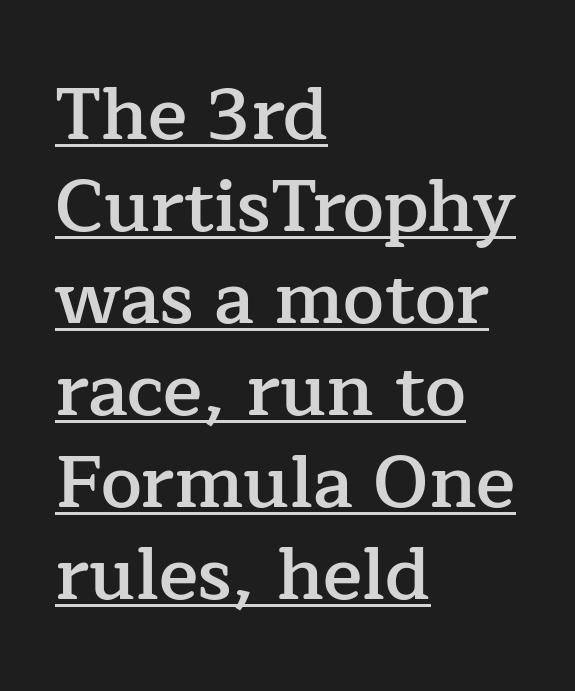
The rendering keeps characters at their native spacing. This is the in-between weight designers call semibold or demi. Each new line begins a customary step beneath the previous one. The ragged edge is on the right, which tells us the setting is flush left.
